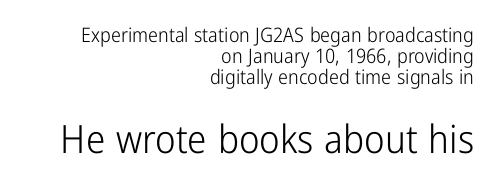
Type style note: lacks serifs. A typesetter would call this proportional, since set widths differ per character. A typesetter would call this zero additional tracking. Is there any slant? The stems are plumb.
